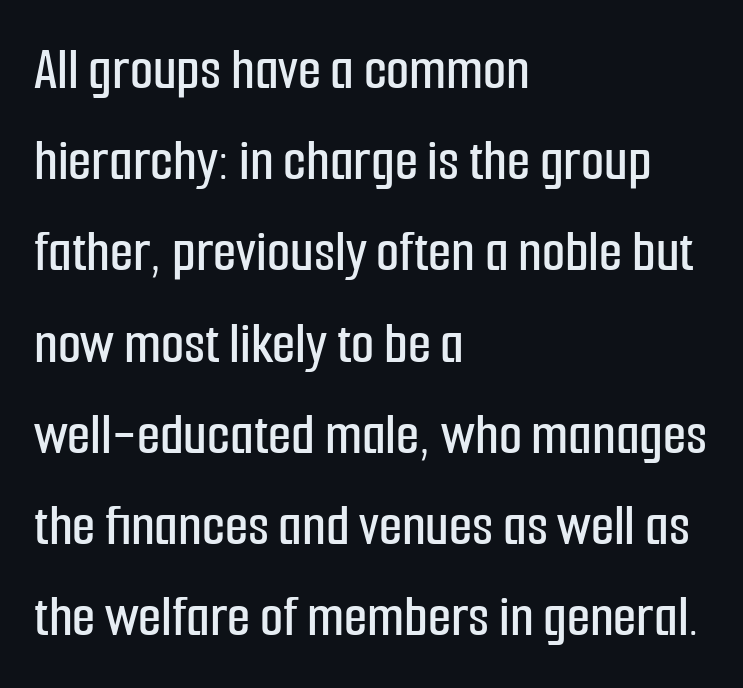
{"serif": "no", "italic": "no", "width": "condensed", "stroke_contrast": "low", "x_height": "medium", "monospaced": "no", "underline": "no", "align": "left", "line_spacing": "normal", "line_spacing_ratio": 1.52, "letter_spacing": "normal", "letter_spacing_em": 0.0, "glyph_px": 60}
